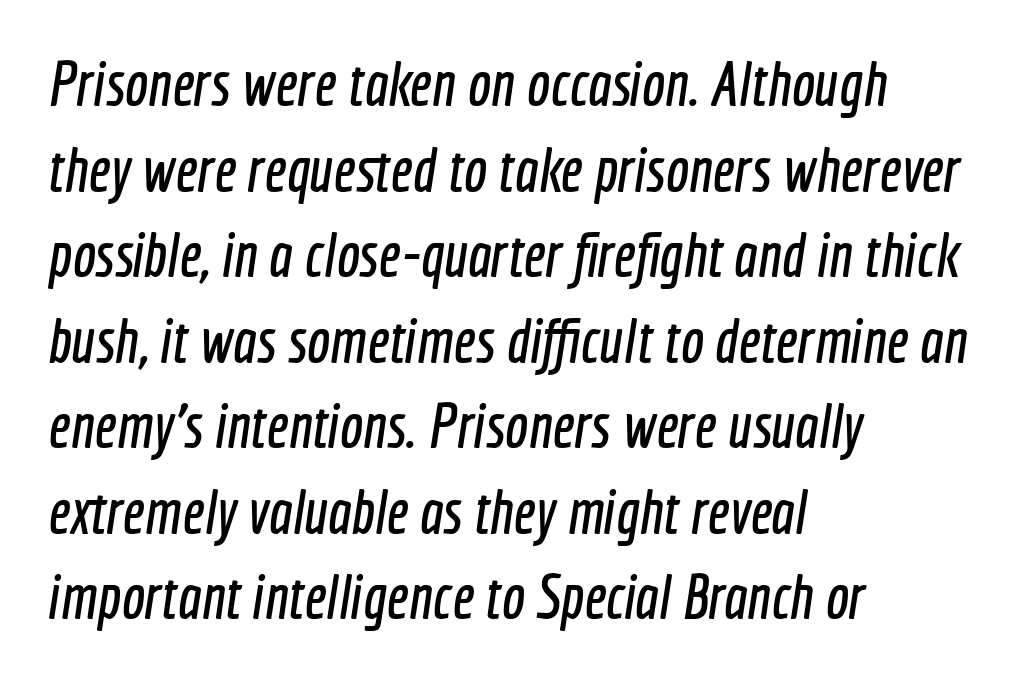
Q: Is the typeface a serif or a sans-serif typeface? A: Sans-serif.
Q: Is the text underlined? A: No.
Q: How is the paragraph aligned? A: Left-aligned.
Q: Is the spacing between letters normal or unusually wide? A: Normal.
Q: Is the spacing between lines tight, normal or loose? A: Normal.
Q: Width (condensed, normal, or wide)? A: Condensed.
Q: x-height? A: Medium.
Q: Monospaced? A: No.
